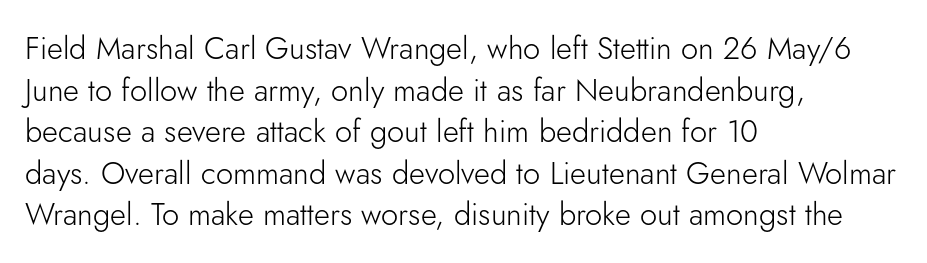
Q: Is the text bold? A: No.
Q: Is the text italic (slanted)? A: No, it is upright.
Q: Is the typeface a serif or a sans-serif typeface? A: Sans-serif.
Q: Is the text underlined? A: No.
Q: How is the paragraph aligned? A: Left-aligned.
Q: Is the spacing between letters normal or unusually wide? A: Normal.
Q: Is the spacing between lines tight, normal or loose? A: Normal.
Q: Width (condensed, normal, or wide)? A: Normal.
Q: Stroke contrast? A: Low.
Q: x-height? A: Small.
Q: Monospaced? A: No.
